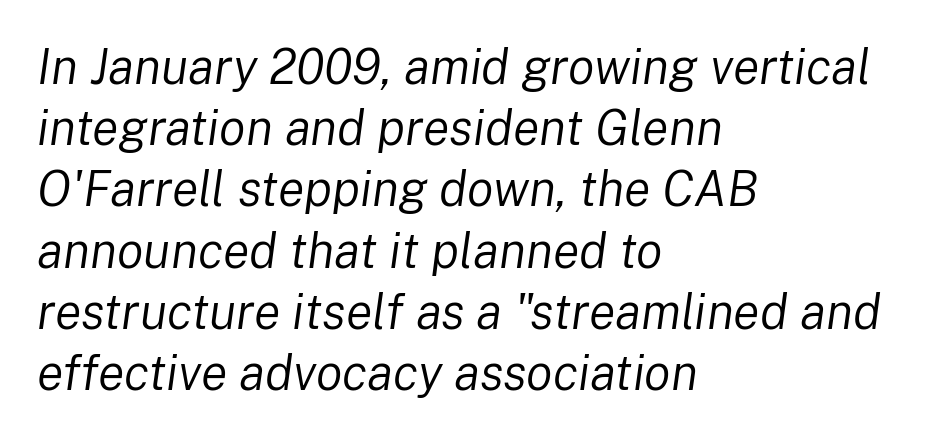
The text carries the slant typical of an italic or oblique font. Spacing verdict: proportional, widths tailored to each character. On a weight scale, this lands at 450 or below. Evenly set lines give the paragraph a standard silhouette. Honestly, the letter spacing is just normal — you wouldn't notice it. Visually the block forms a straight wall on the left and a jagged coastline on the right.
